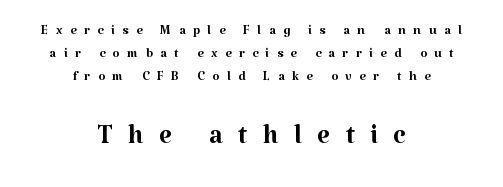
The image shows 37 px regular-weight serif type, upright; set centered, normal line spacing (1.28x), unusually wide letter spacing (+0.42 em), not underlined; the second (bottom) block is 2.06x larger; medium stroke contrast and a medium x-height.
